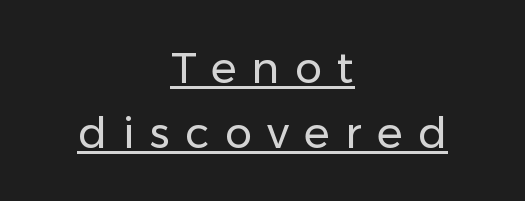
The image shows 43 px regular-weight sans-serif type, upright; set centered, normal line spacing (1.52x), unusually wide letter spacing (+0.36 em), underlined; low stroke contrast and a medium x-height.
